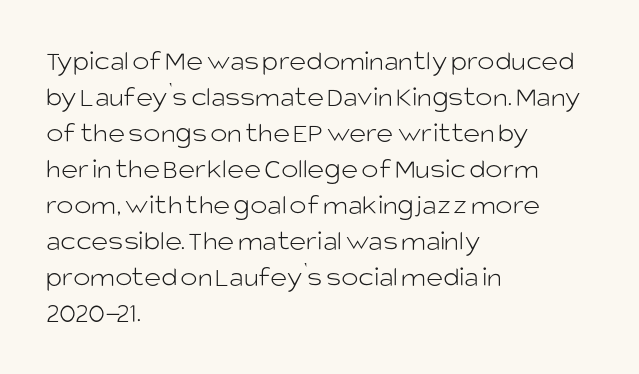
The image shows 29 px light sans-serif type, upright; set left-aligned, line spacing 1.24x, normal letter spacing, not underlined; low stroke contrast and a large x-height.
